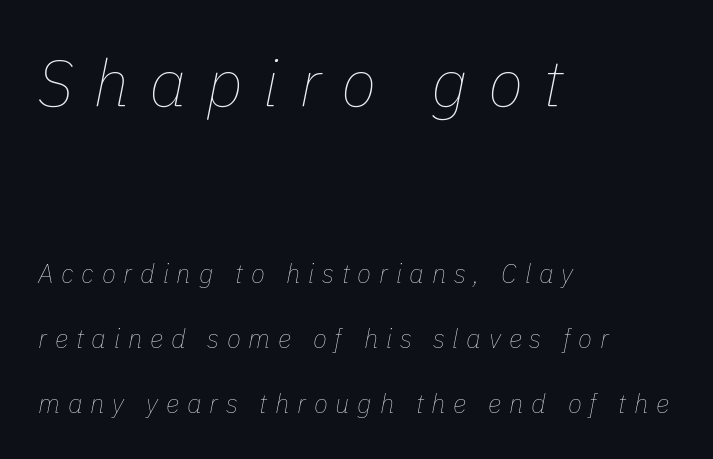
{"italic": "yes", "lean": "right", "slant_degrees": 11, "bold": "no", "weight": "thin", "width": "normal", "stroke_contrast": "low", "x_height": "medium", "monospaced": "no", "underline": "no", "align": "left", "line_spacing": "loose", "line_spacing_ratio": 2.5, "letter_spacing": "wide", "letter_spacing_em": 0.3, "larger_block": "first", "size_ratio": 2.54, "glyph_px": 66}
